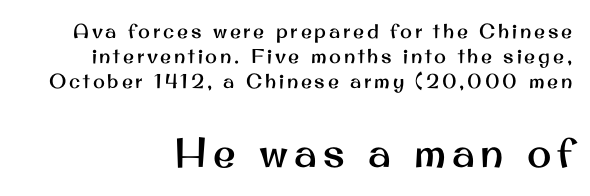
The image shows 41 px sans-serif type, upright; set right-aligned, normal line spacing (1.25x), not underlined; the second (bottom) block is 2.05x larger; medium stroke contrast and a small x-height.
